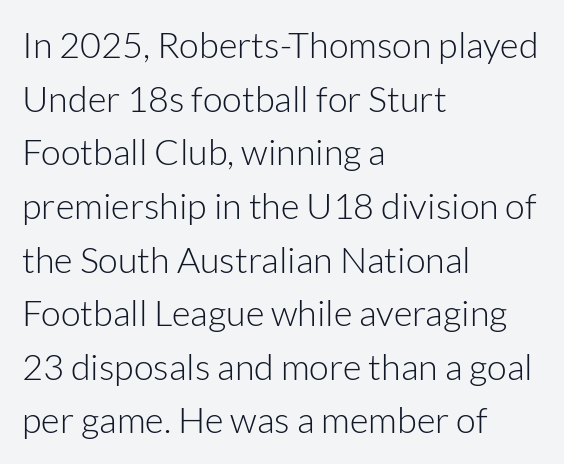
Stroke thickness stays within the range of a standard reading face or lighter. The letters sit at their default tracking, neither squeezed nor spread. The paragraph has a hard left edge and a soft right edge. The type family on display is of the sans-serif kind.
